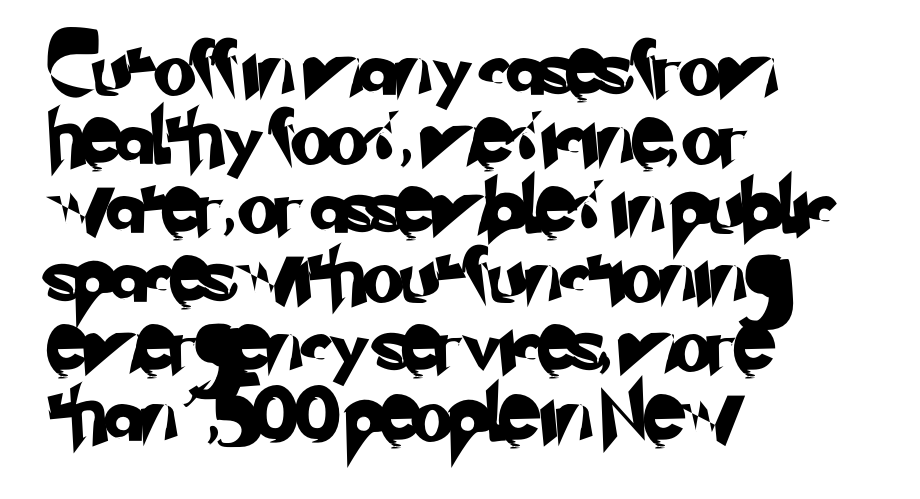
These lines are rendered in a variable-pitch font. Rule under the text: the space is simply empty. The lines sit at an ordinary, default distance from one another. Letterform terminals end flat and unadorned throughout the passage. Each word holds together tightly as a unit, with standard inter-letter gaps. Which margin do the lines hug? The left one — the right edge is uneven.
